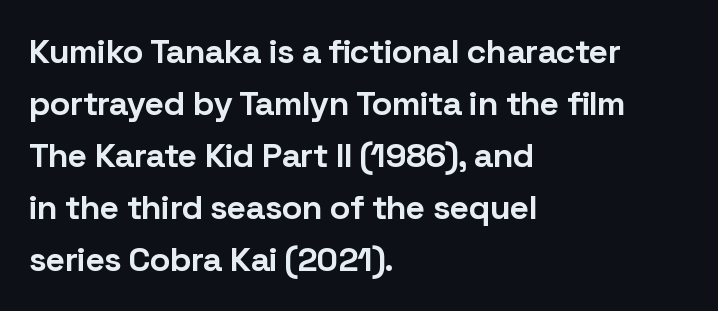
{"serif": "no", "italic": "no", "bold": "yes", "weight": "bold", "width": "normal", "stroke_contrast": "low", "x_height": "medium", "monospaced": "no", "underline": "no", "align": "left", "line_spacing": "normal", "line_spacing_ratio": 1.53, "letter_spacing": "normal", "letter_spacing_em": 0.0, "glyph_px": 34}
